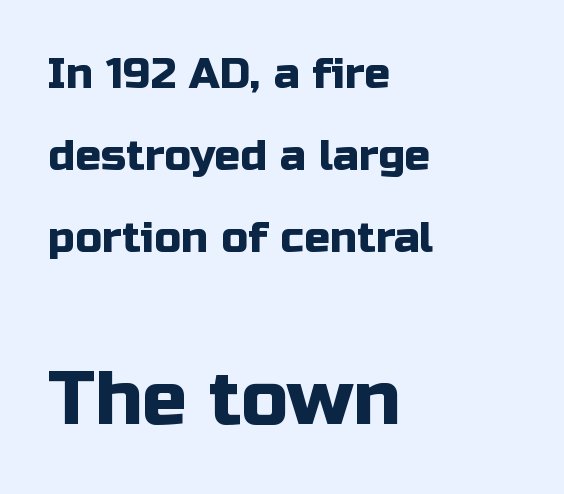
Q: Is the text italic (slanted)? A: No, it is upright.
Q: Is the typeface a serif or a sans-serif typeface? A: Sans-serif.
Q: Is the text underlined? A: No.
Q: How is the paragraph aligned? A: Left-aligned.
Q: Is the spacing between letters normal or unusually wide? A: Normal.
Q: Is the spacing between lines tight, normal or loose? A: Loose.
Q: Which block of text is set in a larger size, the first (top) or the second (bottom)? A: The second (bottom) one.
Q: Width (condensed, normal, or wide)? A: Normal.
Q: Stroke contrast? A: Low.
Q: x-height? A: Medium.
Q: Monospaced? A: No.
